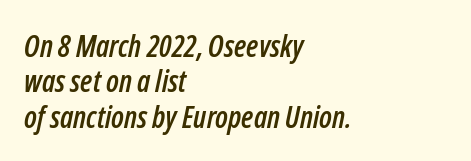
{"italic": "yes", "lean": "right", "slant_degrees": 12, "width": "condensed", "stroke_contrast": "low", "x_height": "medium", "monospaced": "no", "underline": "no", "align": "left", "line_spacing_ratio": 1.18, "letter_spacing": "normal", "letter_spacing_em": 0.0, "glyph_px": 30}
